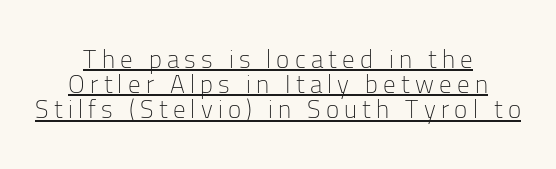
{"italic": "no", "bold": "no", "underline": "yes", "align": "center", "line_spacing": "tight", "line_spacing_ratio": 1.01, "letter_spacing": "wide", "letter_spacing_em": 0.21, "glyph_px": 25}
